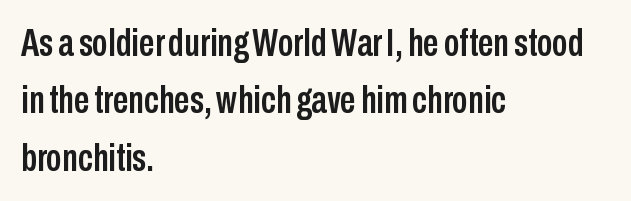
The image shows 39 px condensed sans-serif type, upright; set left-aligned, normal line spacing (1.47x), normal letter spacing, not underlined; low stroke contrast and a medium x-height.
